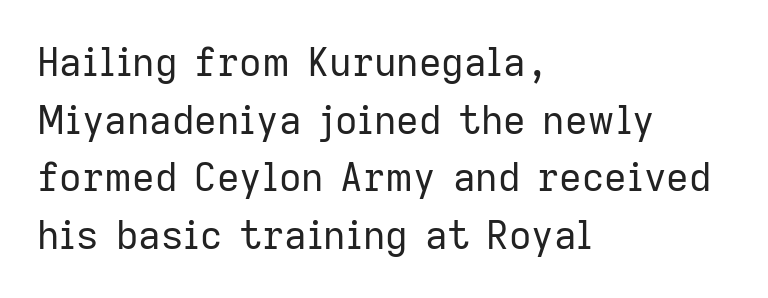
Nothing sits at the stroke ends, so this counts as sans-serif. Plain, unruled lines of type. Weight: in the light-to-regular range. The tracking reads as untouched default to a designer's eye.
